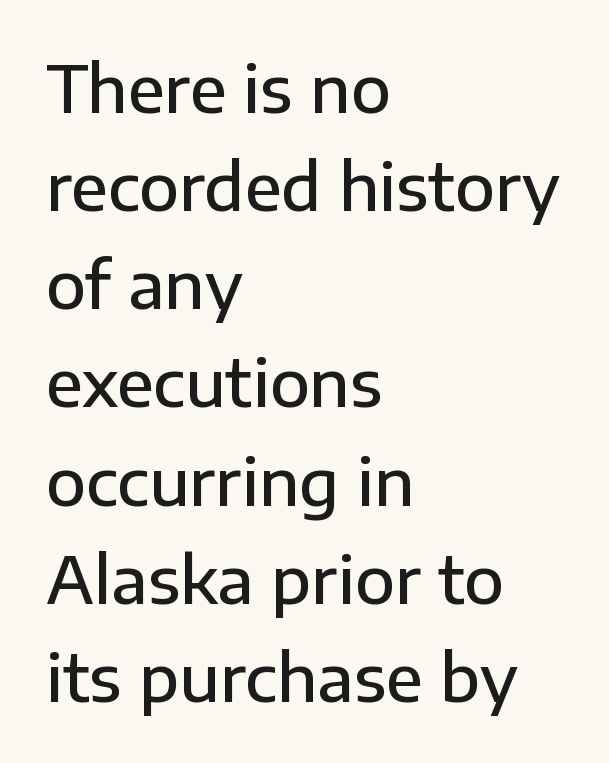
Q: Is the text bold? A: Semi-bold.
Q: Is the text italic (slanted)? A: No, it is upright.
Q: Is the typeface a serif or a sans-serif typeface? A: Sans-serif.
Q: Is the text underlined? A: No.
Q: How is the paragraph aligned? A: Left-aligned.
Q: Is the spacing between letters normal or unusually wide? A: Normal.
Q: Is the spacing between lines tight, normal or loose? A: Normal.
Q: Width (condensed, normal, or wide)? A: Normal.
Q: Stroke contrast? A: Low.
Q: x-height? A: Medium.
Q: Monospaced? A: No.
